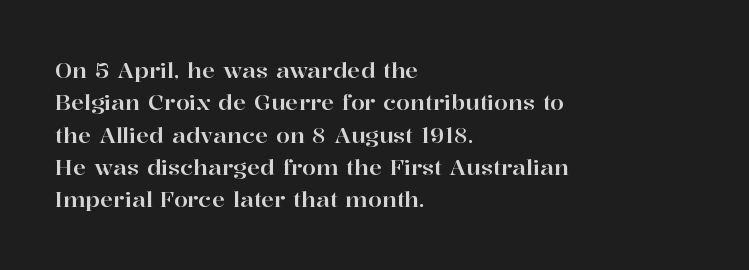
The image shows 22 px text type, upright; set left-aligned, normal line spacing (1.47x), normal letter spacing, not underlined.
